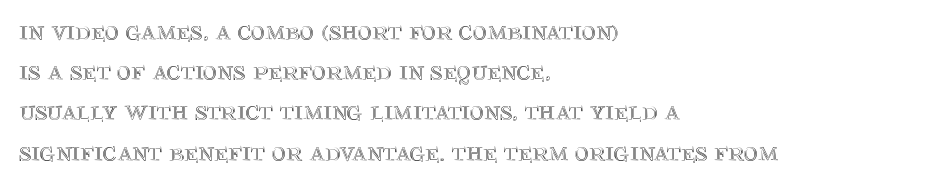
The image shows 27 px text type, upright; set left-aligned, normal line spacing (1.49x), normal letter spacing, not underlined.
